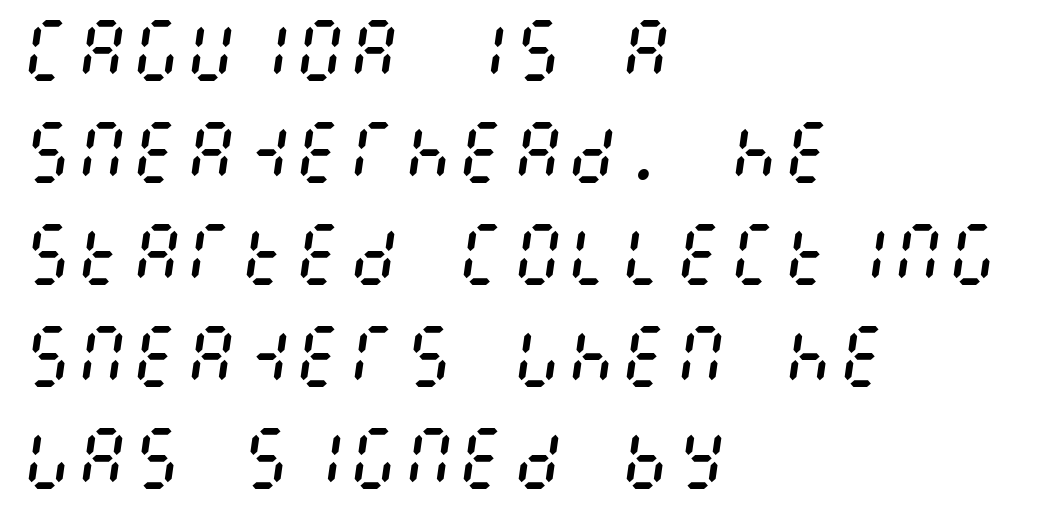
{"italic": "yes", "lean": "right", "slant_degrees": 8, "bold": "no", "weight": "regular", "width": "condensed", "stroke_contrast": "medium", "x_height": "large", "underline": "no", "align": "left", "line_spacing": "normal", "line_spacing_ratio": 1.5, "letter_spacing": "normal", "letter_spacing_em": 0.0, "glyph_px": 68}
